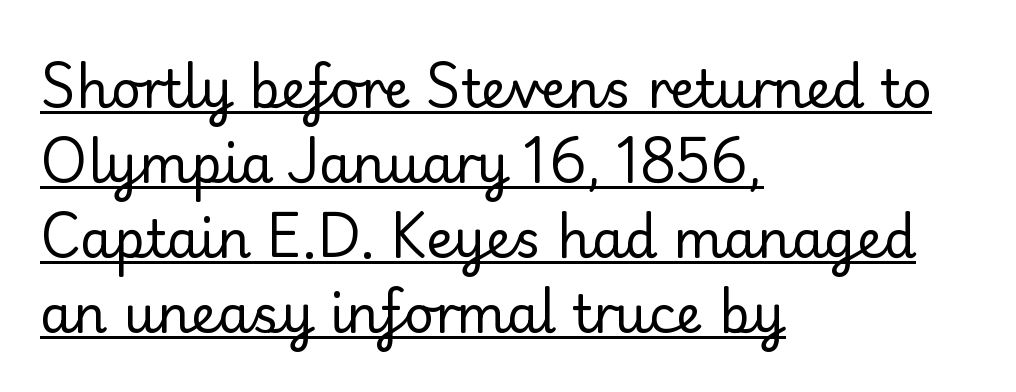
The image shows 52 px regular-weight sans-serif type, upright; set left-aligned, normal line spacing (1.44x), normal letter spacing, underlined; low stroke contrast and a small x-height.
